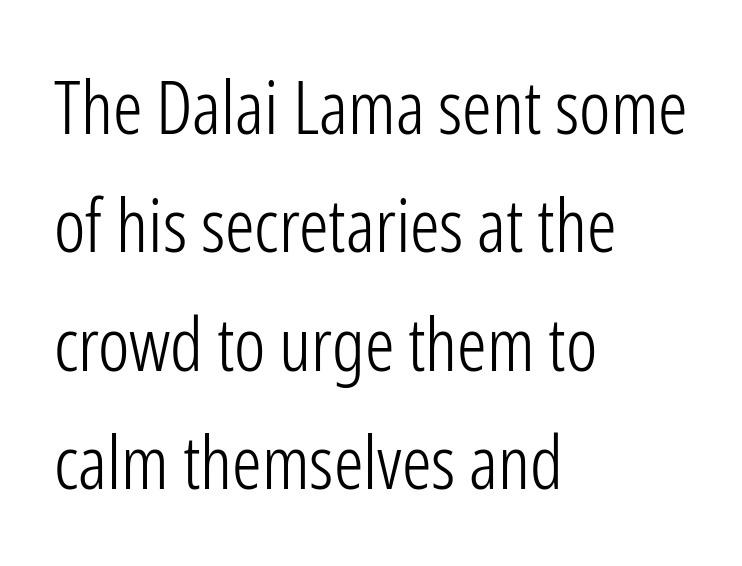
Q: Is the text bold? A: No.
Q: Is the text italic (slanted)? A: No, it is upright.
Q: Is the typeface a serif or a sans-serif typeface? A: Sans-serif.
Q: Is the text underlined? A: No.
Q: How is the paragraph aligned? A: Left-aligned.
Q: Is the spacing between letters normal or unusually wide? A: Normal.
Q: Is the spacing between lines tight, normal or loose? A: Normal.
Q: Width (condensed, normal, or wide)? A: Condensed.
Q: Stroke contrast? A: Low.
Q: x-height? A: Medium.
Q: Monospaced? A: No.
